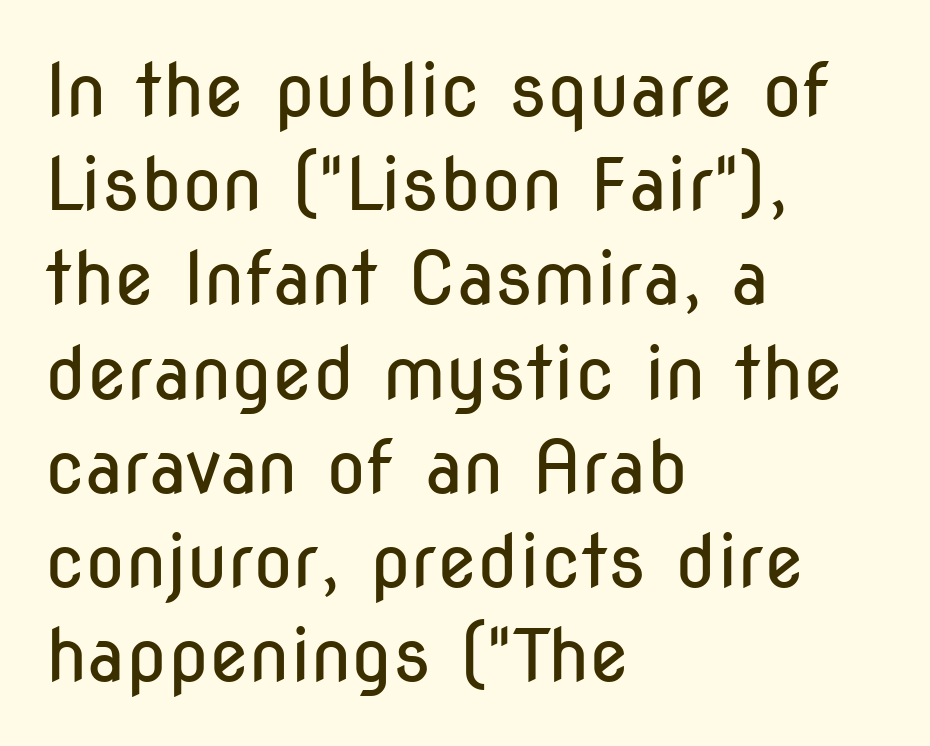
The image shows 73 px regular-weight, condensed sans-serif type, upright; set left-aligned, normal line spacing (1.29x), normal letter spacing, not underlined; low stroke contrast and a medium x-height.
